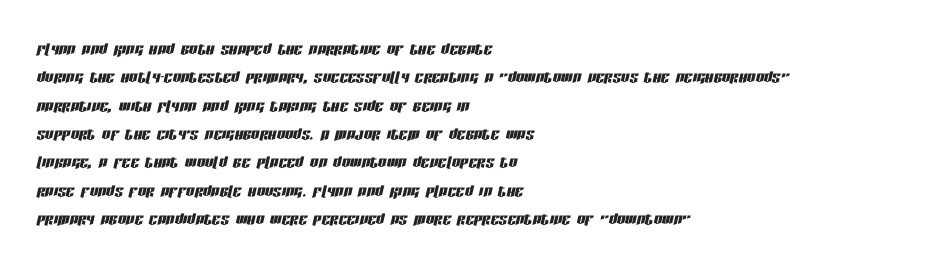
The image shows 21 px text type, italic (leaning right); set left-aligned, normal line spacing (1.35x), normal letter spacing, not underlined.
